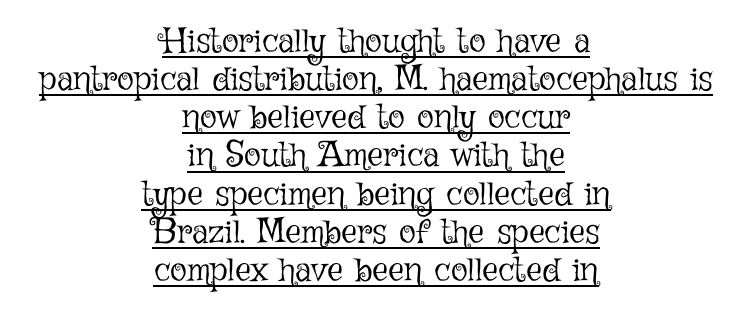
Q: Is the text bold? A: No.
Q: Is the text italic (slanted)? A: No, it is upright.
Q: Is the text underlined? A: Yes.
Q: How is the paragraph aligned? A: Centered.
Q: Is the spacing between letters normal or unusually wide? A: Normal.
Q: Is the spacing between lines tight, normal or loose? A: Tight.
Q: Width (condensed, normal, or wide)? A: Normal.
Q: Stroke contrast? A: Low.
Q: x-height? A: Medium.
Q: Monospaced? A: No.
